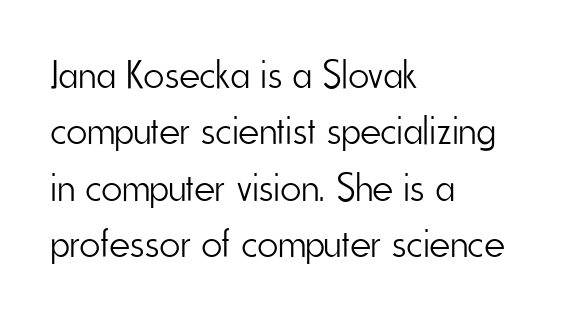
Q: Is the text bold? A: No.
Q: Is the text italic (slanted)? A: No, it is upright.
Q: Is the typeface a serif or a sans-serif typeface? A: Sans-serif.
Q: Is the text underlined? A: No.
Q: How is the paragraph aligned? A: Left-aligned.
Q: Is the spacing between letters normal or unusually wide? A: Normal.
Q: Is the spacing between lines tight, normal or loose? A: Normal.
Q: Width (condensed, normal, or wide)? A: Condensed.
Q: Stroke contrast? A: Low.
Q: x-height? A: Small.
Q: Monospaced? A: No.
